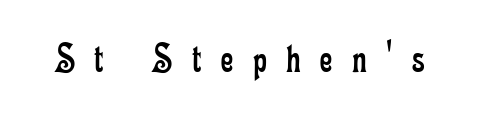
{"serif": "yes", "italic": "no", "bold": "no", "weight": "regular", "width": "condensed", "stroke_contrast": "low", "x_height": "small", "monospaced": "no", "underline": "no", "letter_spacing": "wide", "letter_spacing_em": 0.46, "glyph_px": 43}
